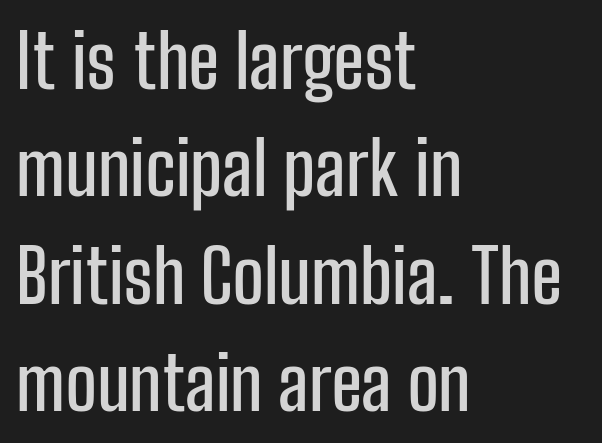
Q: Is the text italic (slanted)? A: No, it is upright.
Q: Is the typeface a serif or a sans-serif typeface? A: Sans-serif.
Q: Is the text underlined? A: No.
Q: How is the paragraph aligned? A: Left-aligned.
Q: Is the spacing between letters normal or unusually wide? A: Normal.
Q: Is the spacing between lines tight, normal or loose? A: Normal.
Q: Width (condensed, normal, or wide)? A: Condensed.
Q: Stroke contrast? A: Low.
Q: x-height? A: Medium.
Q: Monospaced? A: No.
